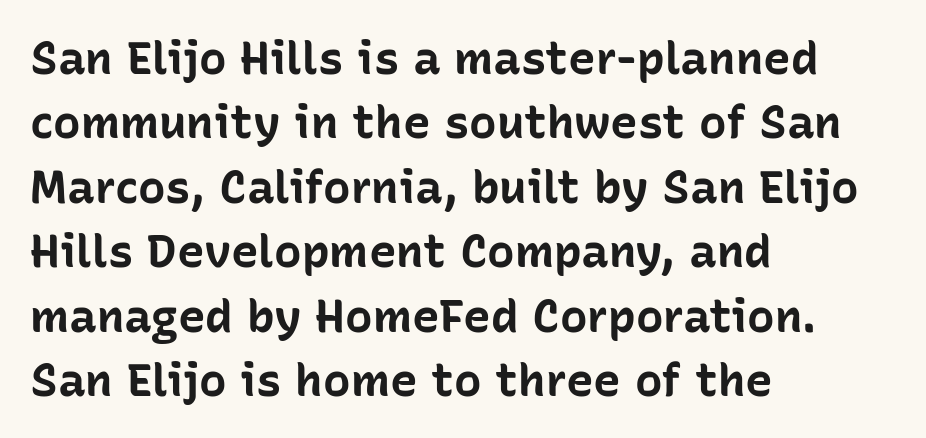
The image shows 46 px bold sans-serif type, upright; set left-aligned, normal line spacing (1.4x), normal letter spacing, not underlined; low stroke contrast and a medium x-height.
